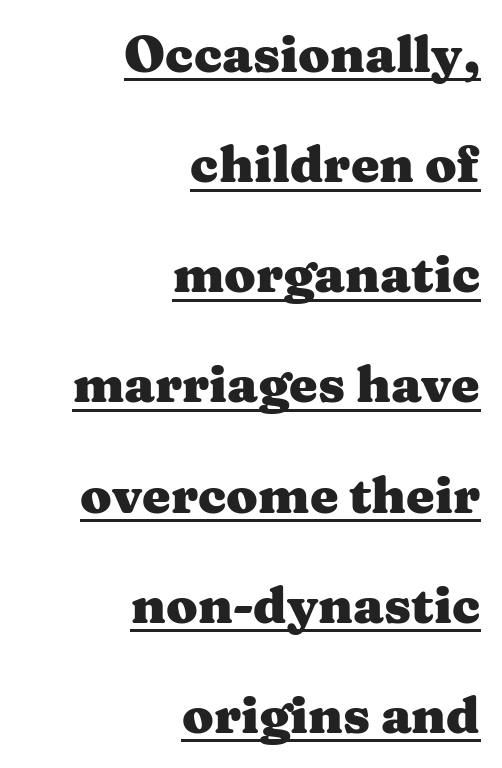
Q: Is the text bold? A: Yes.
Q: Is the text italic (slanted)? A: No, it is upright.
Q: Is the typeface a serif or a sans-serif typeface? A: Serif.
Q: Is the text underlined? A: Yes.
Q: How is the paragraph aligned? A: Right-aligned.
Q: Is the spacing between letters normal or unusually wide? A: Normal.
Q: Is the spacing between lines tight, normal or loose? A: Loose.
Q: Width (condensed, normal, or wide)? A: Wide.
Q: Stroke contrast? A: Medium.
Q: x-height? A: Medium.
Q: Monospaced? A: No.
